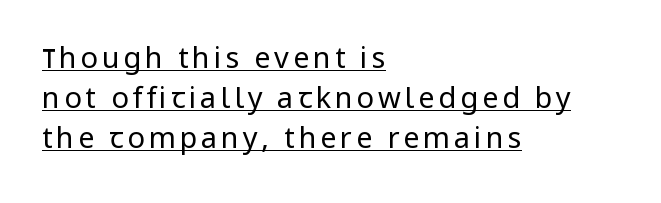
Q: Is the text bold? A: No.
Q: Is the text italic (slanted)? A: No, it is upright.
Q: Is the typeface a serif or a sans-serif typeface? A: Sans-serif.
Q: Is the text underlined? A: Yes.
Q: How is the paragraph aligned? A: Left-aligned.
Q: Is the spacing between lines tight, normal or loose? A: Normal.
Q: Width (condensed, normal, or wide)? A: Normal.
Q: Stroke contrast? A: Low.
Q: x-height? A: Medium.
Q: Monospaced? A: No.
